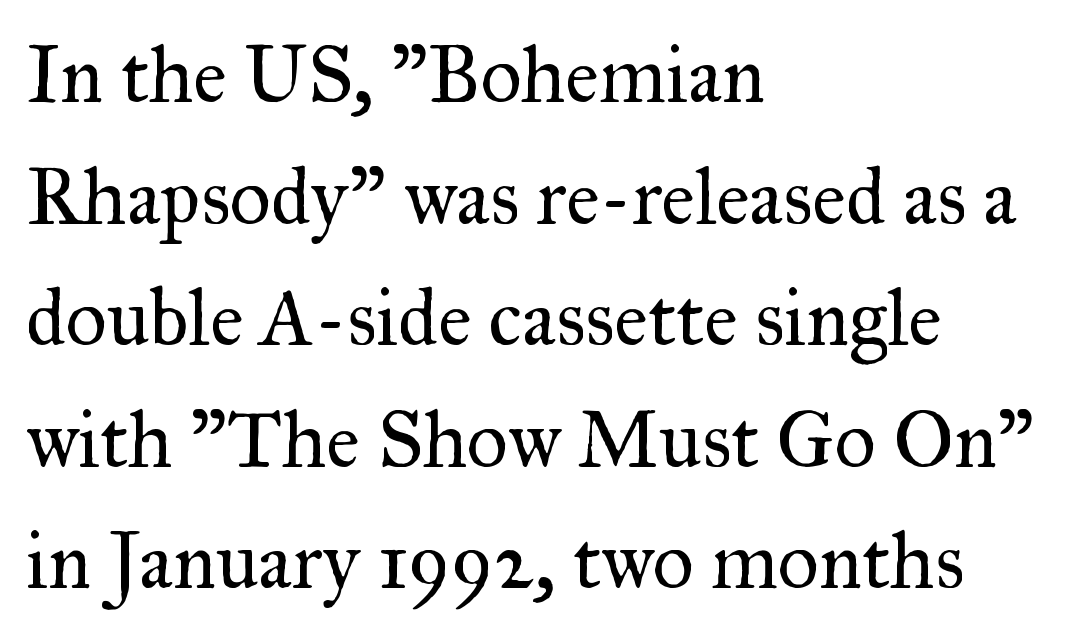
Q: Is the text bold? A: No.
Q: Is the text italic (slanted)? A: No, it is upright.
Q: Is the typeface a serif or a sans-serif typeface? A: Serif.
Q: Is the text underlined? A: No.
Q: How is the paragraph aligned? A: Left-aligned.
Q: Is the spacing between letters normal or unusually wide? A: Normal.
Q: Is the spacing between lines tight, normal or loose? A: Normal.
Q: Width (condensed, normal, or wide)? A: Normal.
Q: Stroke contrast? A: Medium.
Q: x-height? A: Small.
Q: Monospaced? A: No.
